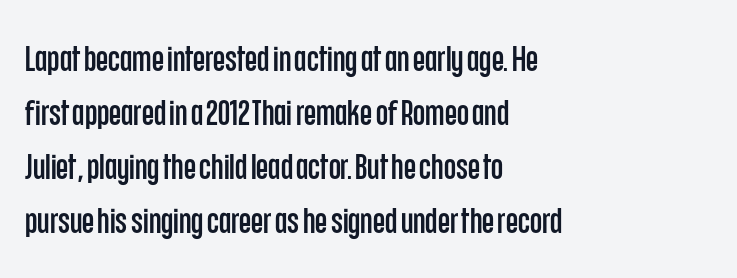
Q: Is the text italic (slanted)? A: No, it is upright.
Q: Is the typeface a serif or a sans-serif typeface? A: Sans-serif.
Q: Is the text underlined? A: No.
Q: How is the paragraph aligned? A: Left-aligned.
Q: Is the spacing between letters normal or unusually wide? A: Normal.
Q: Is the spacing between lines tight, normal or loose? A: Normal.
Q: Width (condensed, normal, or wide)? A: Condensed.
Q: Stroke contrast? A: Low.
Q: x-height? A: Large.
Q: Monospaced? A: No.
